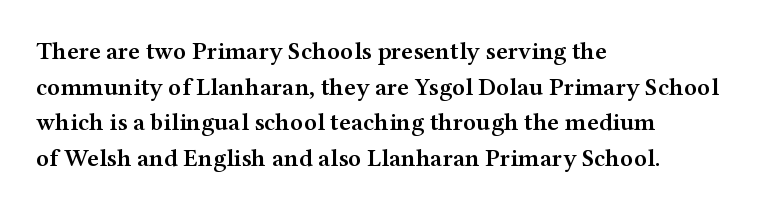
The image shows 25 px text type, upright; set left-aligned, normal line spacing (1.43x), normal letter spacing, not underlined.
